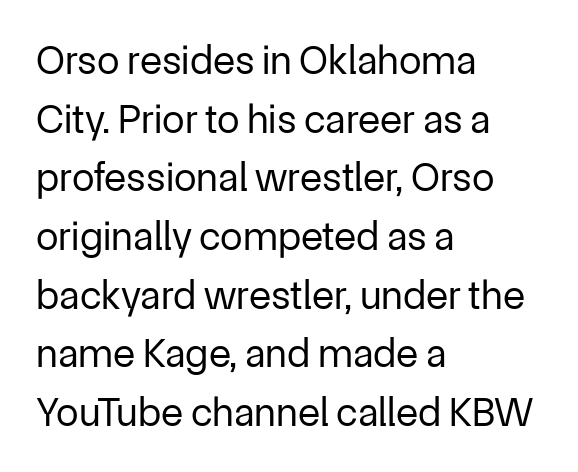
{"serif": "no", "italic": "no", "bold": "no", "weight": "regular", "width": "normal", "stroke_contrast": "low", "x_height": "medium", "monospaced": "no", "underline": "no", "align": "left", "line_spacing": "normal", "line_spacing_ratio": 1.43, "letter_spacing": "normal", "letter_spacing_em": 0.0, "glyph_px": 41}
